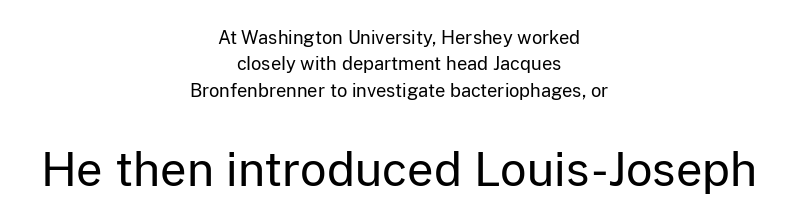
Q: Is the text bold? A: No.
Q: Is the text italic (slanted)? A: No, it is upright.
Q: Is the typeface a serif or a sans-serif typeface? A: Sans-serif.
Q: Is the text underlined? A: No.
Q: How is the paragraph aligned? A: Centered.
Q: Is the spacing between letters normal or unusually wide? A: Normal.
Q: Is the spacing between lines tight, normal or loose? A: Normal.
Q: Which block of text is set in a larger size, the first (top) or the second (bottom)? A: The second (bottom) one.
Q: Width (condensed, normal, or wide)? A: Normal.
Q: Stroke contrast? A: Low.
Q: x-height? A: Medium.
Q: Monospaced? A: No.
